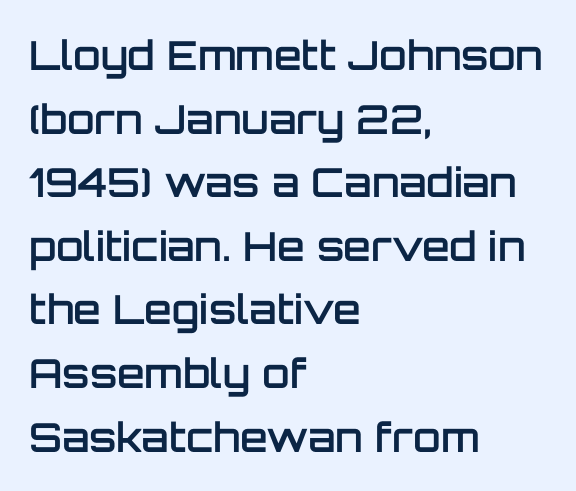
These lines sit exactly where default settings would place them. Each glyph is drawn with semibold strokes, heavier than normal yet not fully bold. Typeset ragged right — the left edge is the straight one. Is this a fixed-width face? No — the glyphs have proportional, varying widths. Underline: absent. Is this a sans? Yes — the strokes have no serifs.
